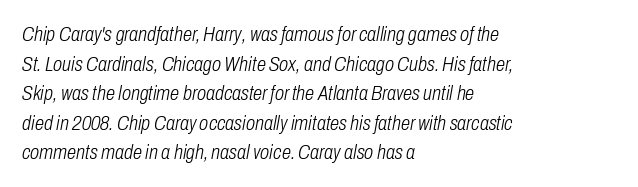
Q: Is the text bold? A: No.
Q: Is the text italic (slanted)? A: Yes, it leans right by about 10 degrees.
Q: Is the text underlined? A: No.
Q: How is the paragraph aligned? A: Left-aligned.
Q: Is the spacing between letters normal or unusually wide? A: Normal.
Q: Is the spacing between lines tight, normal or loose? A: Normal.
